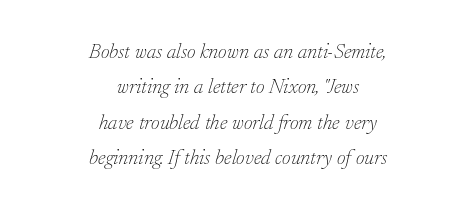
{"italic": "yes", "lean": "right", "slant_degrees": 17, "bold": "no", "underline": "no", "align": "center", "line_spacing": "normal", "line_spacing_ratio": 1.68, "letter_spacing": "normal", "letter_spacing_em": 0.0, "glyph_px": 21}
